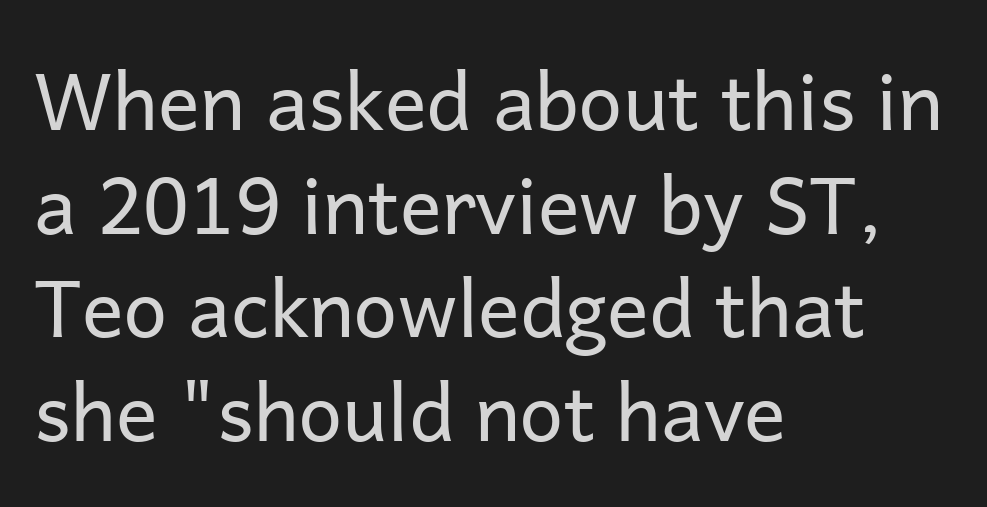
Examine the stroke ends and you'll find no serifs. Here the glyphs are tracked normally, forming tight word shapes. Think of a printed novel: that variable character pitch is what you see here. Vertical stems look standard width or narrower in stroke. The leading is moderate, giving the passage an even texture.
